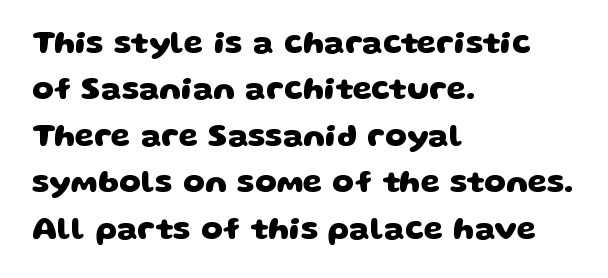
This sample uses a sans-serif face. The line texture is even and compact thanks to regular tracking. A typesetter would call this proportional, since set widths differ per character. This rendering features lettering with no underline. The face used here has the dense, thick strokes of a bold. Vertical spacing — default.
